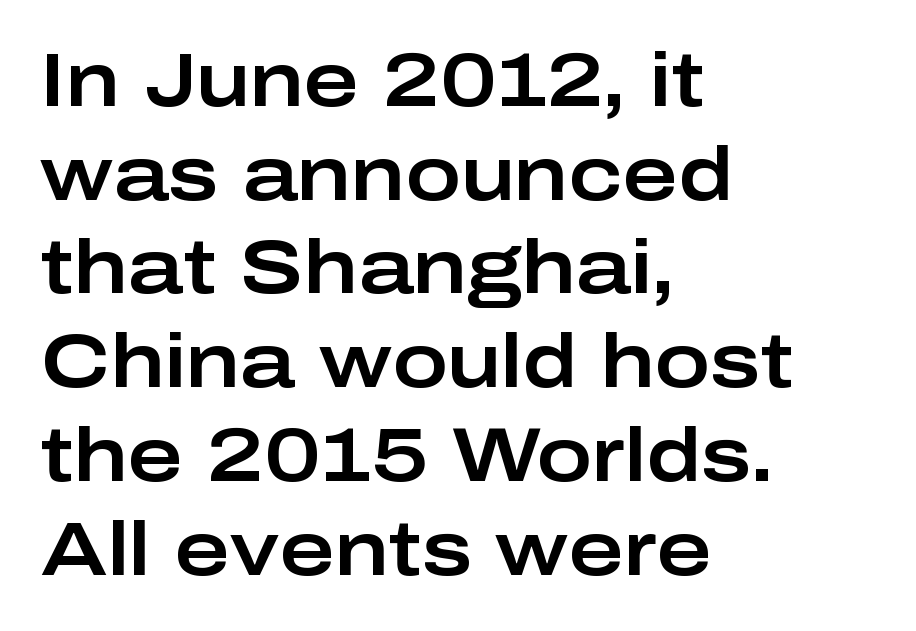
The image shows 75 px wide sans-serif type, upright; set left-aligned, normal line spacing (1.25x), normal letter spacing, not underlined; low stroke contrast and a medium x-height.
